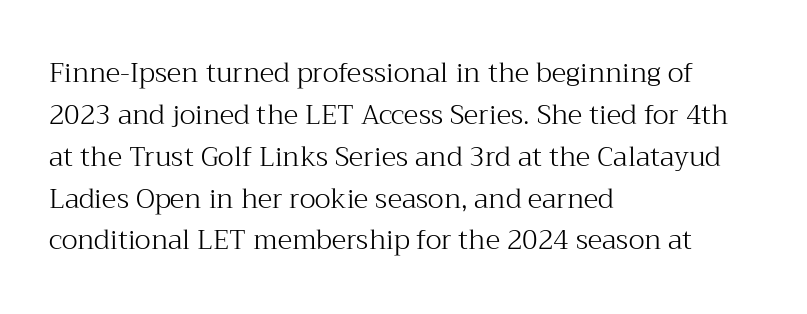
{"italic": "no", "bold": "no", "underline": "no", "align": "left", "line_spacing": "normal", "line_spacing_ratio": 1.55, "letter_spacing": "normal", "letter_spacing_em": 0.0, "glyph_px": 27}
